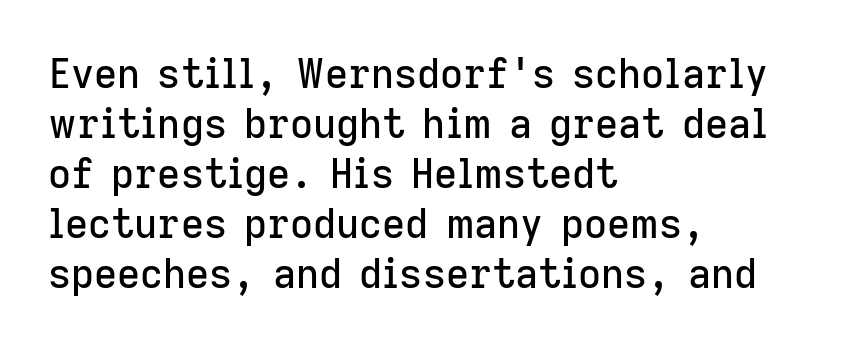
Q: Is the text italic (slanted)? A: No, it is upright.
Q: Is the typeface a serif or a sans-serif typeface? A: Sans-serif.
Q: Is the text underlined? A: No.
Q: How is the paragraph aligned? A: Left-aligned.
Q: Is the spacing between letters normal or unusually wide? A: Normal.
Q: Is the spacing between lines tight, normal or loose? A: Normal.
Q: Width (condensed, normal, or wide)? A: Normal.
Q: Stroke contrast? A: Low.
Q: x-height? A: Medium.
Q: Monospaced? A: No.
